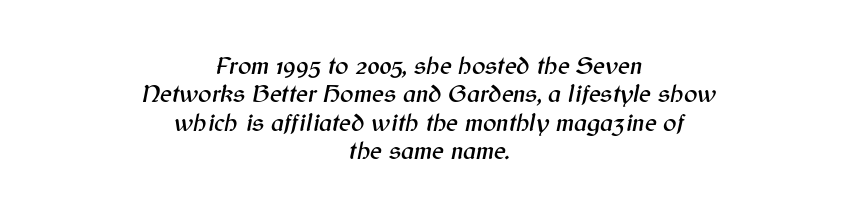
{"italic": "yes", "lean": "right", "slant_degrees": 12, "underline": "no", "align": "center", "line_spacing": "tight", "line_spacing_ratio": 1.14, "letter_spacing": "normal", "letter_spacing_em": 0.0, "glyph_px": 25}
